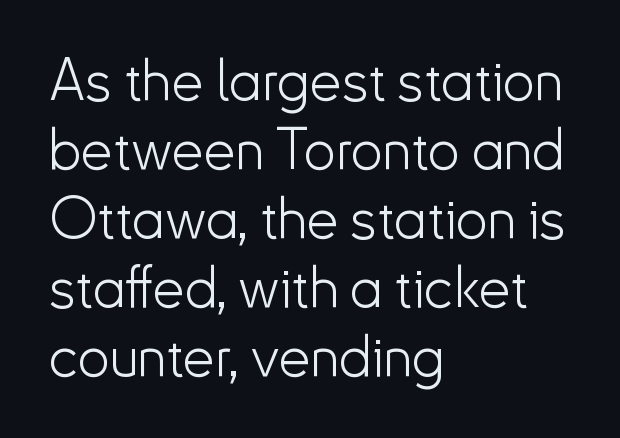
Q: Is the text bold? A: No.
Q: Is the text italic (slanted)? A: No, it is upright.
Q: Is the typeface a serif or a sans-serif typeface? A: Sans-serif.
Q: Is the text underlined? A: No.
Q: How is the paragraph aligned? A: Left-aligned.
Q: Is the spacing between letters normal or unusually wide? A: Normal.
Q: Width (condensed, normal, or wide)? A: Normal.
Q: Stroke contrast? A: Low.
Q: x-height? A: Small.
Q: Monospaced? A: No.
